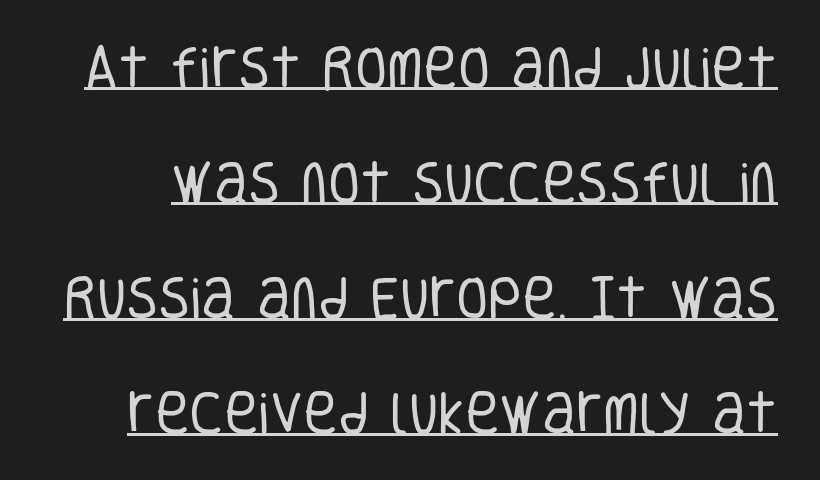
The image shows 47 px regular-weight, condensed sans-serif type, upright; set loose line spacing (2.45x), normal letter spacing, underlined; low stroke contrast and a large x-height.
